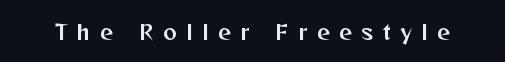
The image shows 20 px text type, upright; set unusually wide letter spacing (+0.48 em), not underlined.
